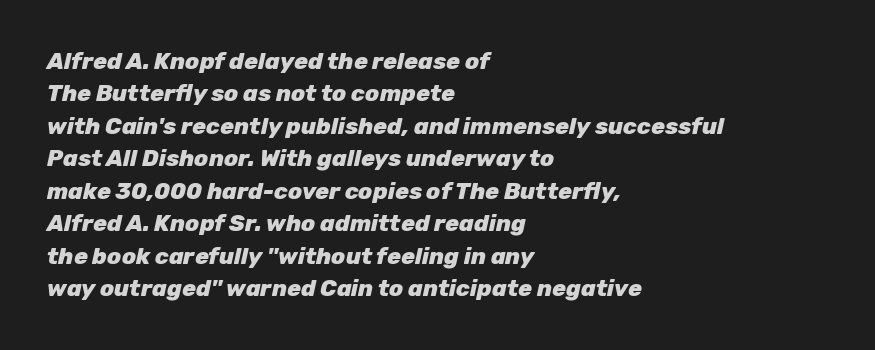
{"italic": "yes", "lean": "right", "slant_degrees": 12, "bold": "yes", "underline": "no", "align": "left", "line_spacing": "normal", "line_spacing_ratio": 1.41, "letter_spacing": "normal", "letter_spacing_em": 0.0, "glyph_px": 23}
